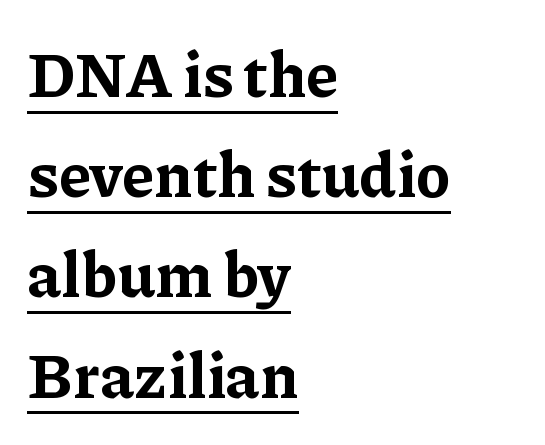
{"serif": "yes", "italic": "no", "bold": "yes", "weight": "bold", "width": "normal", "stroke_contrast": "low", "x_height": "medium", "monospaced": "no", "underline": "yes", "align": "left", "line_spacing": "normal", "line_spacing_ratio": 1.59, "letter_spacing": "normal", "letter_spacing_em": 0.0, "glyph_px": 63}
